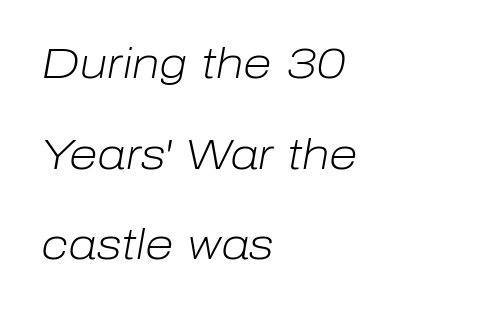
{"italic": "yes", "lean": "right", "slant_degrees": 10, "bold": "no", "weight": "light", "width": "normal", "stroke_contrast": "low", "x_height": "medium", "monospaced": "no", "underline": "no", "align": "left", "line_spacing": "loose", "line_spacing_ratio": 2.16, "letter_spacing": "normal", "letter_spacing_em": 0.0, "glyph_px": 42}
